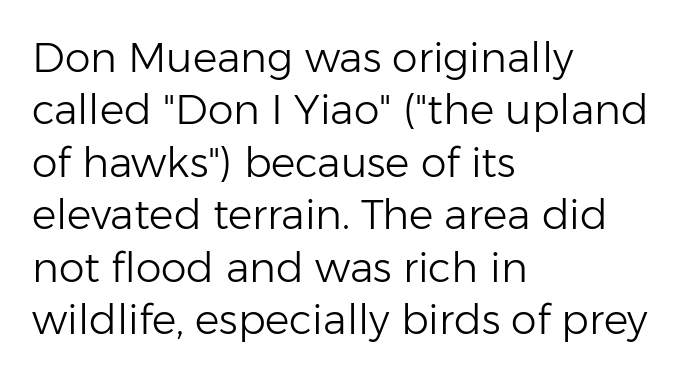
Q: Is the text bold? A: No.
Q: Is the text italic (slanted)? A: No, it is upright.
Q: Is the typeface a serif or a sans-serif typeface? A: Sans-serif.
Q: Is the text underlined? A: No.
Q: How is the paragraph aligned? A: Left-aligned.
Q: Is the spacing between letters normal or unusually wide? A: Normal.
Q: Is the spacing between lines tight, normal or loose? A: Normal.
Q: Width (condensed, normal, or wide)? A: Normal.
Q: Stroke contrast? A: Low.
Q: x-height? A: Medium.
Q: Monospaced? A: No.
